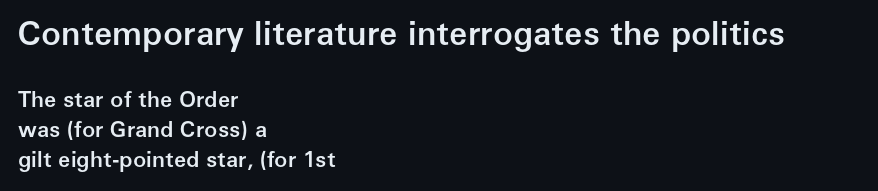
The image shows 33 px semibold sans-serif type, upright; set left-aligned, normal line spacing (1.36x), normal letter spacing, not underlined; the first (top) block is 1.5x larger; low stroke contrast and a medium x-height.
